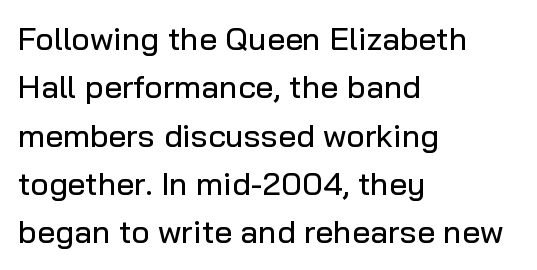
Unmarked baselines from the first word to the last. Each letter keeps its own natural width here, so spacing adapts to shape. The block of text has a typical density, with ordinary space between rows. Observe the absence of serifs on each vertical stroke in this sample.
